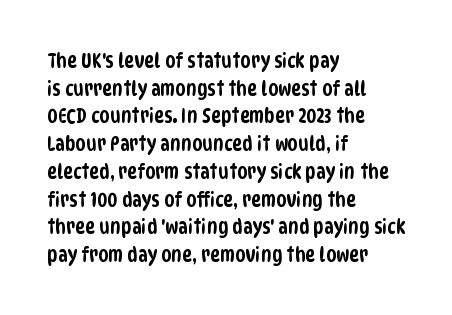
{"underline": "no", "align": "left", "line_spacing": "normal", "line_spacing_ratio": 1.32, "letter_spacing": "normal", "letter_spacing_em": 0.0, "glyph_px": 21}
